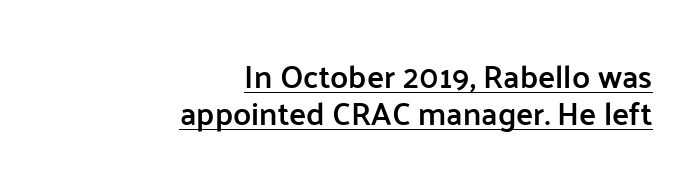
The image shows 32 px semibold sans-serif type, upright; set right-aligned, line spacing 1.16x, normal letter spacing, underlined; low stroke contrast and a medium x-height.
